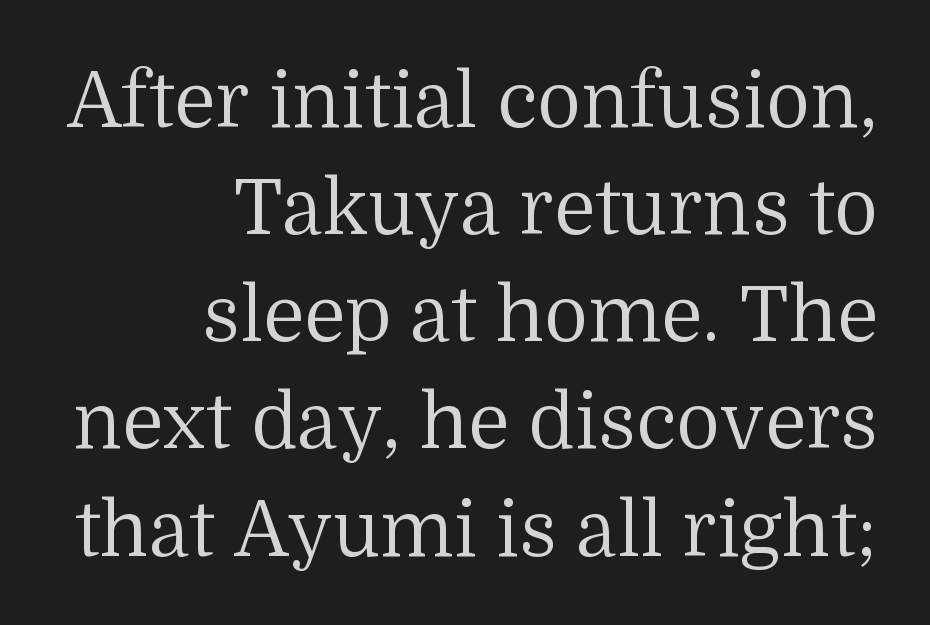
Q: Is the text bold? A: No.
Q: Is the text italic (slanted)? A: No, it is upright.
Q: Is the typeface a serif or a sans-serif typeface? A: Serif.
Q: Is the text underlined? A: No.
Q: How is the paragraph aligned? A: Right-aligned.
Q: Is the spacing between letters normal or unusually wide? A: Normal.
Q: Is the spacing between lines tight, normal or loose? A: Normal.
Q: Width (condensed, normal, or wide)? A: Normal.
Q: Stroke contrast? A: Medium.
Q: x-height? A: Medium.
Q: Monospaced? A: No.
